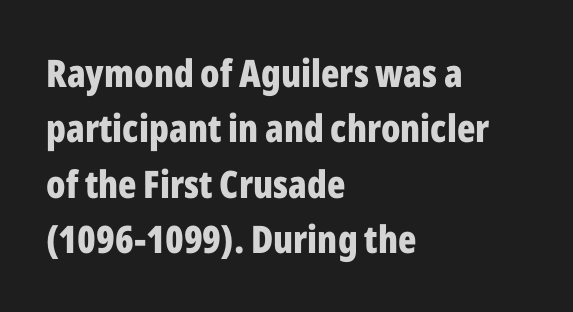
{"serif": "no", "italic": "no", "bold": "yes", "weight": "bold", "width": "condensed", "stroke_contrast": "low", "x_height": "medium", "monospaced": "no", "underline": "no", "align": "left", "line_spacing": "normal", "line_spacing_ratio": 1.46, "letter_spacing": "normal", "letter_spacing_em": 0.0, "glyph_px": 38}
